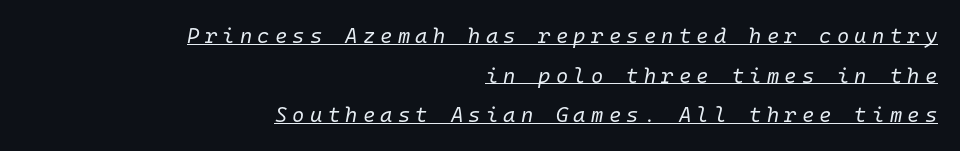
Q: Is the text bold? A: No.
Q: Is the text italic (slanted)? A: Yes, it leans right by about 10 degrees.
Q: Is the text underlined? A: Yes.
Q: How is the paragraph aligned? A: Right-aligned.
Q: Is the spacing between letters normal or unusually wide? A: Unusually wide.
